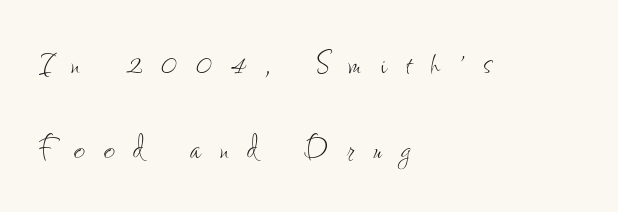
The line texture is sparse and dotted thanks to wide tracking. Spacing verdict: proportional, widths tailored to each character. A classic flush-left, rag-right setting is used for this passage.
